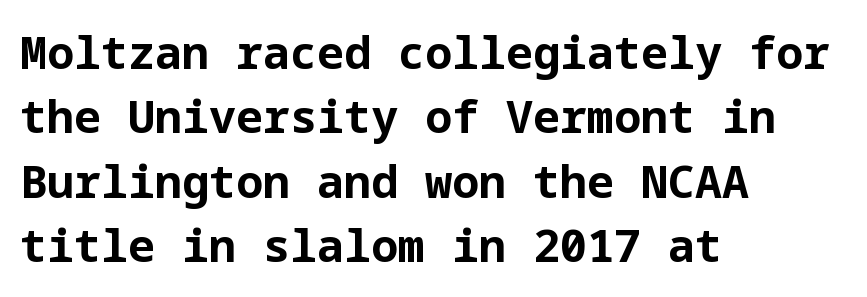
The image shows 45 px bold sans-serif type, upright; set left-aligned, normal line spacing (1.43x), normal letter spacing, not underlined; low stroke contrast and a medium x-height.
